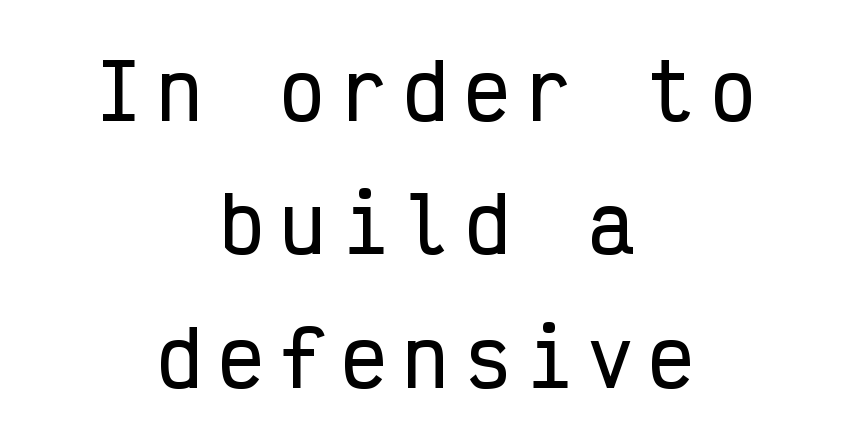
{"serif": "no", "italic": "no", "width": "condensed", "stroke_contrast": "low", "x_height": "medium", "monospaced": "yes", "underline": "no", "align": "center", "line_spacing_ratio": 1.78, "letter_spacing": "wide", "letter_spacing_em": 0.22, "glyph_px": 75}
